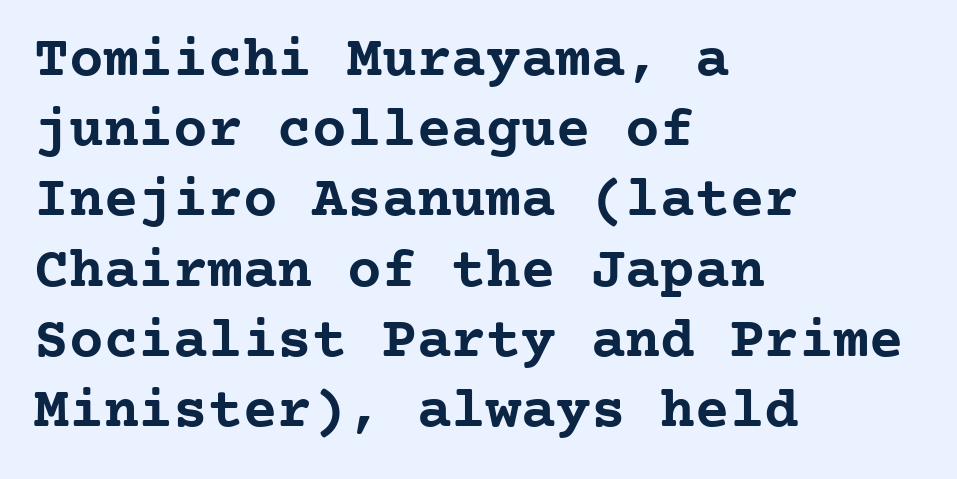
{"serif": "yes", "italic": "no", "bold": "yes", "weight": "semibold", "width": "normal", "stroke_contrast": "low", "x_height": "medium", "monospaced": "yes", "underline": "no", "align": "left", "line_spacing_ratio": 1.21, "letter_spacing": "normal", "letter_spacing_em": 0.0, "glyph_px": 58}
